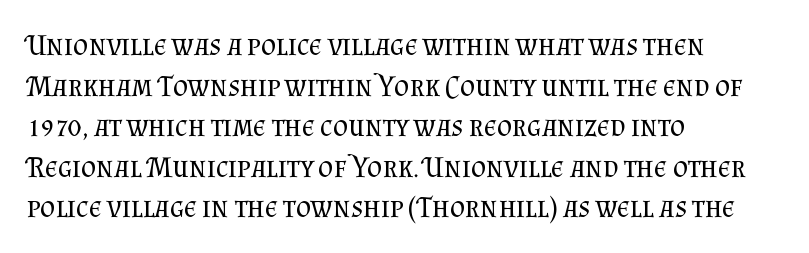
{"serif": "yes", "italic": "no", "bold": "no", "weight": "regular", "width": "normal", "stroke_contrast": "medium", "x_height": "small", "monospaced": "no", "underline": "no", "align": "left", "line_spacing": "normal", "line_spacing_ratio": 1.4, "letter_spacing": "normal", "letter_spacing_em": 0.0, "glyph_px": 29}
